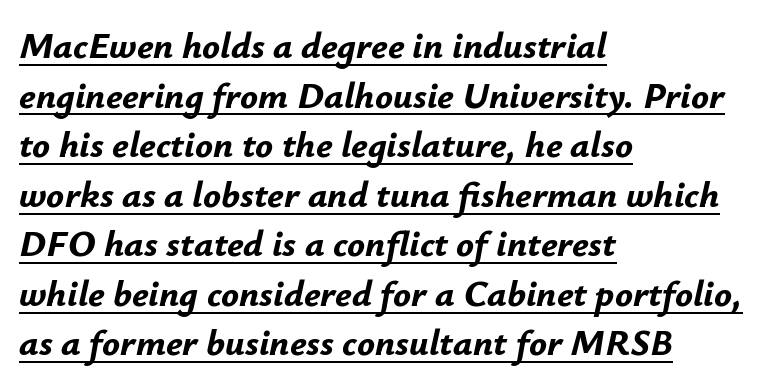
The image shows 37 px bold type, italic (leaning right); set left-aligned, normal line spacing (1.34x), normal letter spacing, underlined; low stroke contrast and a small x-height.
